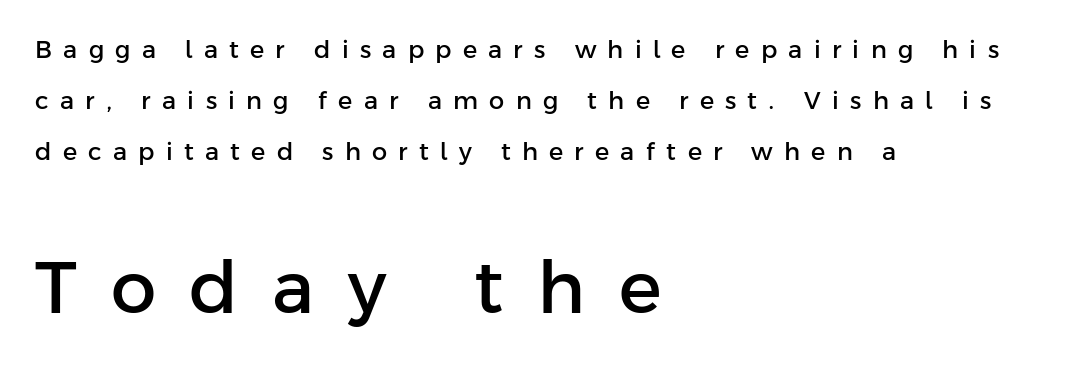
Size hierarchy here favors the trailing block over the leading one. Compared with typical body copy, the letter spacing here is much looser. The typography opts for an upright posture over an oblique one. Proportional: the letters do not fall into vertical columns. Every row of glyphs begins at an identical x-position on the left. The designer dialed line spacing up above the default.
